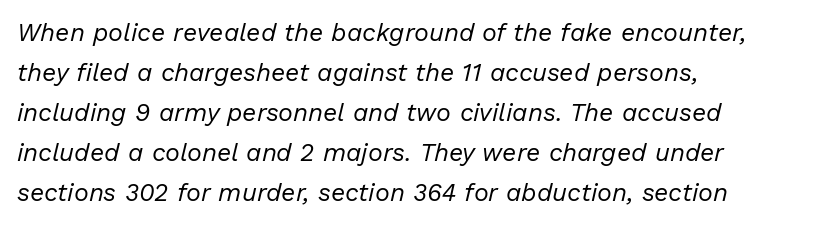
Q: Is the text bold? A: No.
Q: Is the text italic (slanted)? A: Yes, it leans right by about 13 degrees.
Q: Is the text underlined? A: No.
Q: How is the paragraph aligned? A: Left-aligned.
Q: Is the spacing between letters normal or unusually wide? A: Normal.
Q: Is the spacing between lines tight, normal or loose? A: Normal.
